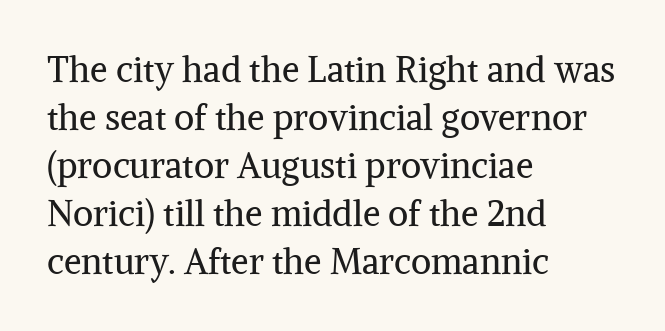
The image shows 35 px regular-weight serif type, upright; set left-aligned, normal line spacing (1.37x), normal letter spacing, not underlined; medium stroke contrast and a medium x-height.
